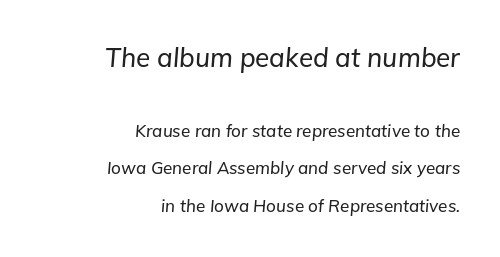
Q: Is the text italic (slanted)? A: Yes, it leans right by about 5 degrees.
Q: Is the text underlined? A: No.
Q: How is the paragraph aligned? A: Right-aligned.
Q: Is the spacing between letters normal or unusually wide? A: Normal.
Q: Is the spacing between lines tight, normal or loose? A: Loose.
Q: Which block of text is set in a larger size, the first (top) or the second (bottom)? A: The first (top) one.
